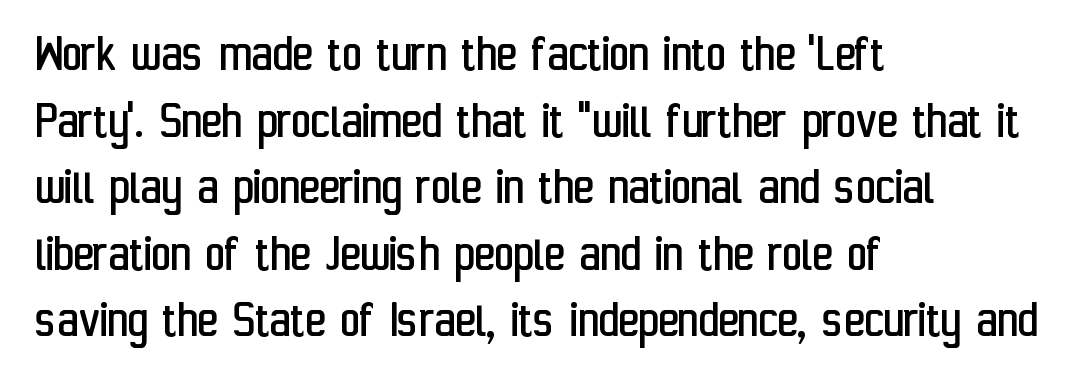
The image shows 55 px regular-weight, condensed sans-serif type, upright; set left-aligned, line spacing 1.21x, normal letter spacing, not underlined; low stroke contrast and a medium x-height.
